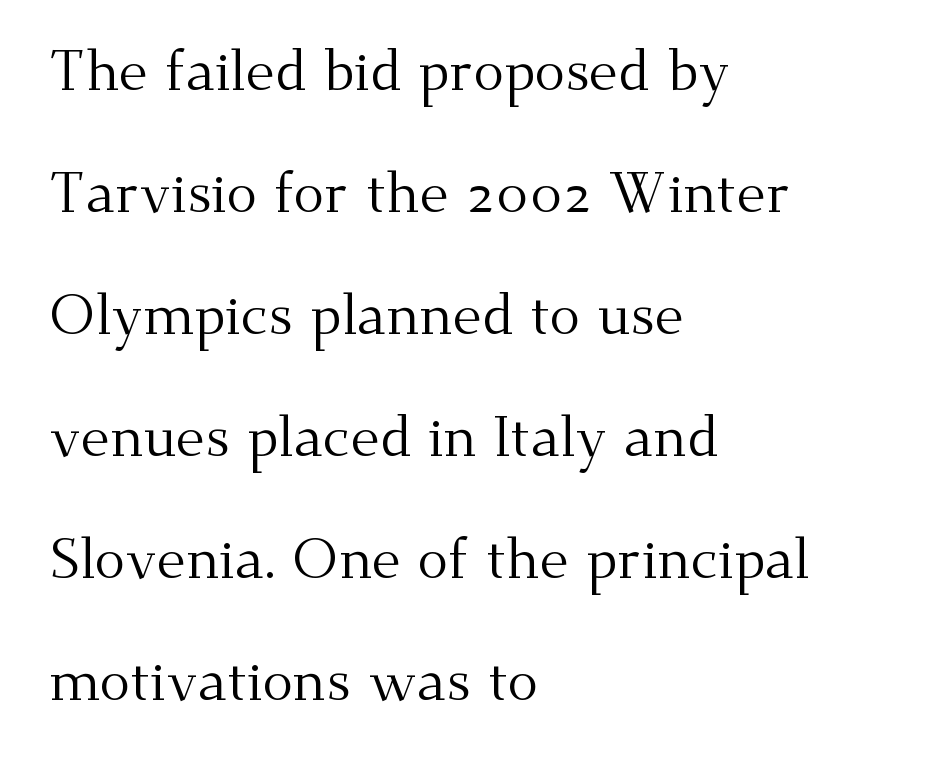
The image shows 57 px regular-weight serif type, upright; set left-aligned, loose line spacing (2.14x), normal letter spacing, not underlined; medium stroke contrast and a small x-height.
